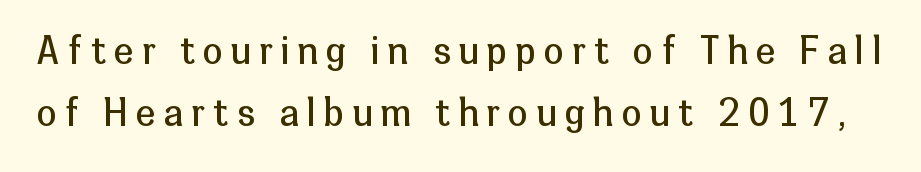
Q: Is the text bold? A: No.
Q: Is the text italic (slanted)? A: No, it is upright.
Q: Is the typeface a serif or a sans-serif typeface? A: Sans-serif.
Q: Is the text underlined? A: No.
Q: Is the spacing between letters normal or unusually wide? A: Unusually wide.
Q: Width (condensed, normal, or wide)? A: Normal.
Q: Stroke contrast? A: Low.
Q: x-height? A: Medium.
Q: Monospaced? A: No.
